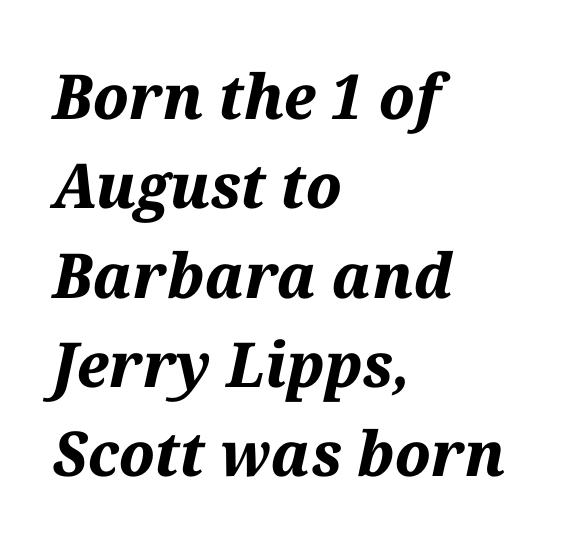
Q: Is the text bold? A: Yes.
Q: Is the text italic (slanted)? A: Yes, it leans right by about 12 degrees.
Q: Is the text underlined? A: No.
Q: How is the paragraph aligned? A: Left-aligned.
Q: Is the spacing between letters normal or unusually wide? A: Normal.
Q: Is the spacing between lines tight, normal or loose? A: Normal.
Q: Width (condensed, normal, or wide)? A: Normal.
Q: Stroke contrast? A: Medium.
Q: x-height? A: Medium.
Q: Monospaced? A: No.
